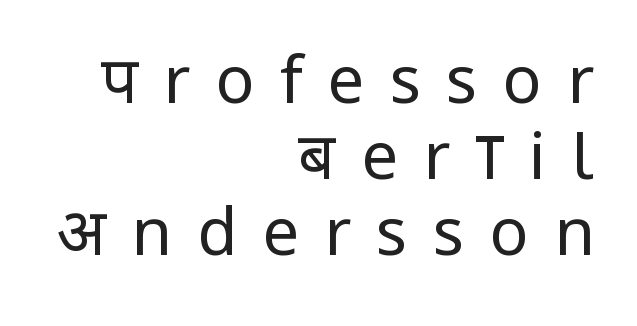
The image shows 65 px regular-weight, condensed sans-serif type, upright; set right-aligned, line spacing 1.17x, unusually wide letter spacing (+0.39 em), not underlined; low stroke contrast and a large x-height.
